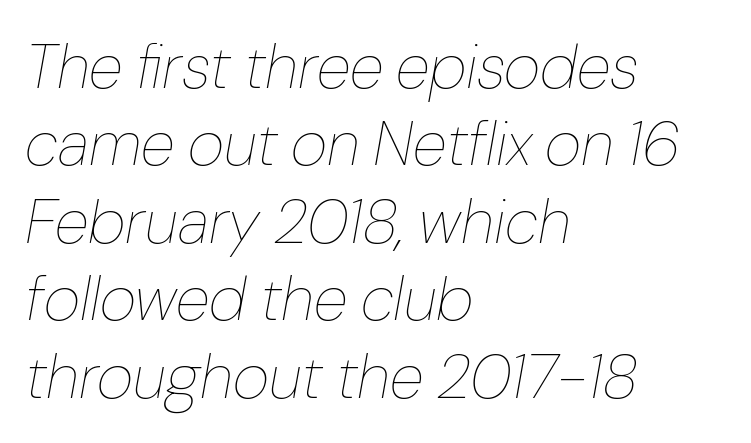
The setting favours the left margin, as ordinary paragraphs usually do. Stems and bowls with no extra thickness — not bold. Varying glyph widths throughout — classic text-font behaviour. Designer's note — italics engaged. Has an underline been added? It has not. Does extra space separate the letters? No, they use regular spacing.
